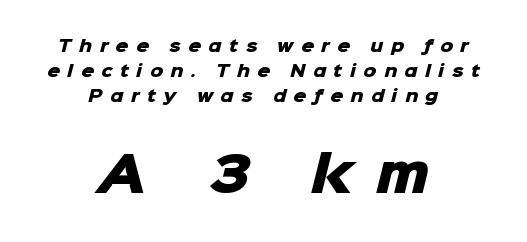
Neither beginnings nor endings align; midpoints do. Only glyphs here, with clear space below each row. The designer went with a sans here, leaving each stem footless. Every letter is thick-stroked: bold, no question. Baseline-to-baseline distance is the conventional proportion of letter height.
